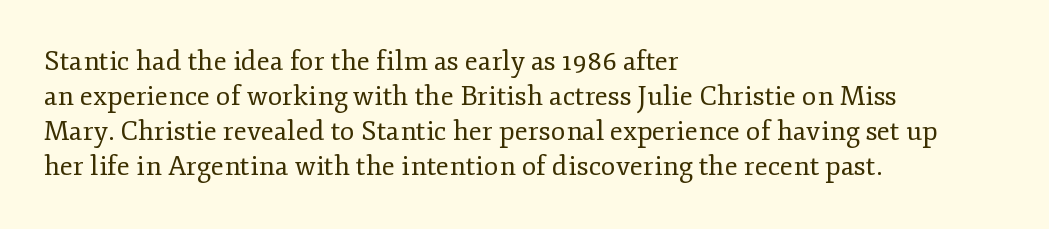
Style check: upright. Plain, unruled lines of type. The paragraph has a hard left edge and a soft right edge. This rendering leaves character spacing at its baseline value. A typesetter would call this leading conventional body-copy spacing. These glyphs show unthickened strokes, regular width or finer.
